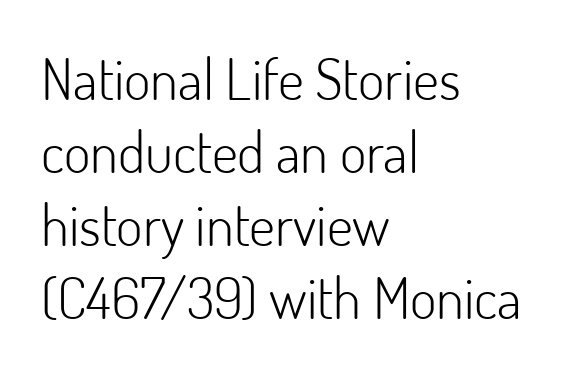
{"serif": "no", "italic": "no", "bold": "no", "weight": "light", "width": "normal", "stroke_contrast": "low", "x_height": "small", "monospaced": "no", "underline": "no", "align": "left", "line_spacing": "normal", "line_spacing_ratio": 1.28, "letter_spacing": "normal", "letter_spacing_em": 0.0, "glyph_px": 57}
